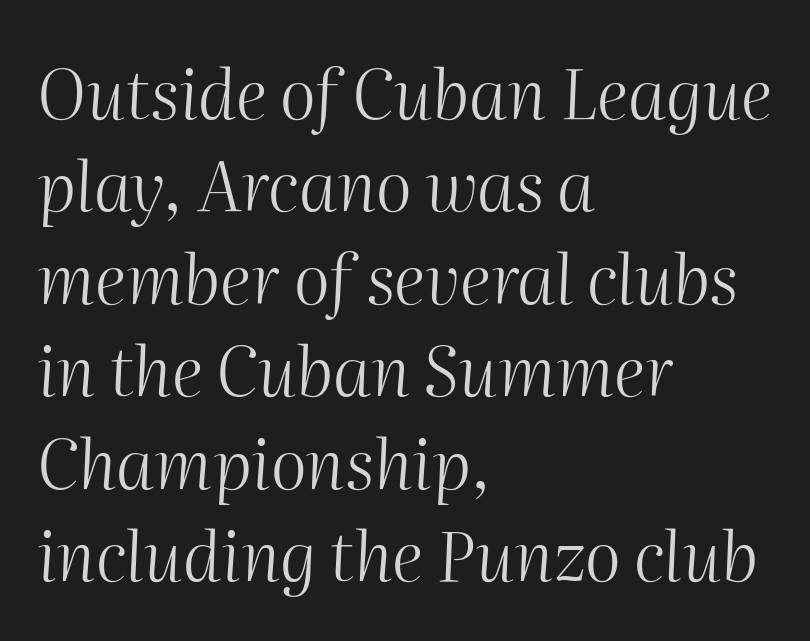
{"italic": "yes", "lean": "right", "slant_degrees": 2, "bold": "no", "weight": "light", "width": "normal", "stroke_contrast": "medium", "x_height": "medium", "monospaced": "no", "underline": "no", "align": "left", "line_spacing": "normal", "line_spacing_ratio": 1.34, "letter_spacing": "normal", "letter_spacing_em": 0.0, "glyph_px": 69}
